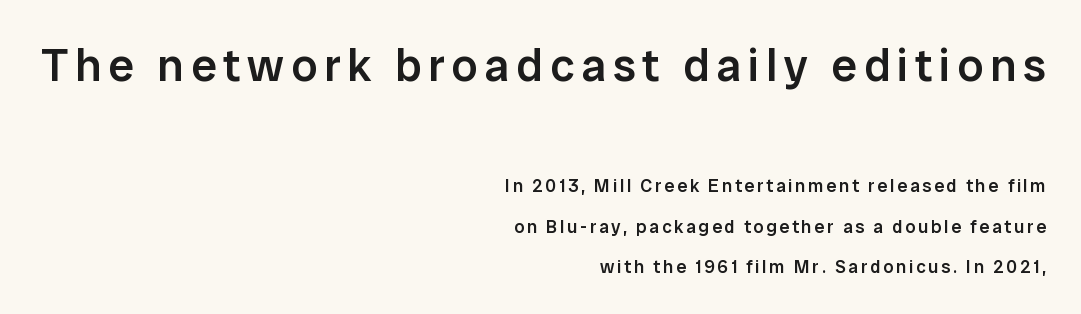
Does the type have serifs? No, each stem ends abruptly. Its strokes are somewhat broadened, the hallmark of semibold type. Horizontal alignment here is rightward, an uncommon choice for prose. Large over small — that's the arrangement of the two blocks here. Unlike italic type, these characters show no tilt at all.
